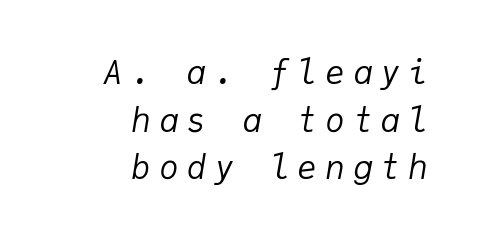
When letters slant like this, we call the style italic. Spacing verdict: monospaced, one width for all characters. Weight: in the light-to-regular range. Just letters on the line, the space beneath them empty.
